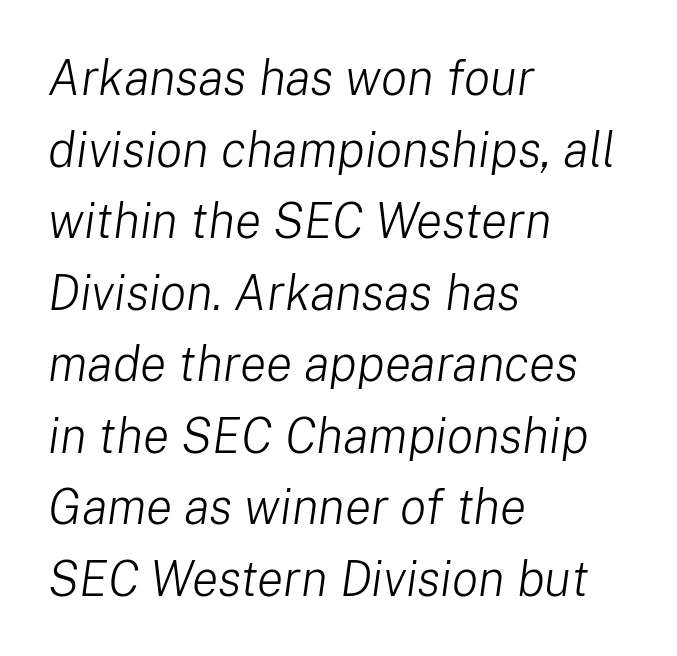
The image shows 49 px light type, italic (leaning right); set left-aligned, normal line spacing (1.46x), normal letter spacing, not underlined; low stroke contrast and a medium x-height.
